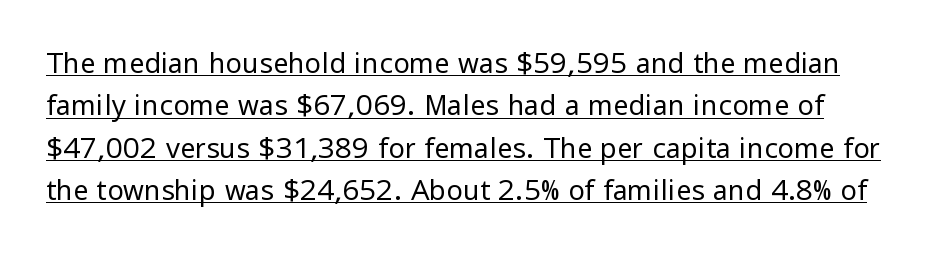
The image shows 27 px text type, upright; set normal line spacing (1.57x), normal letter spacing, underlined.
